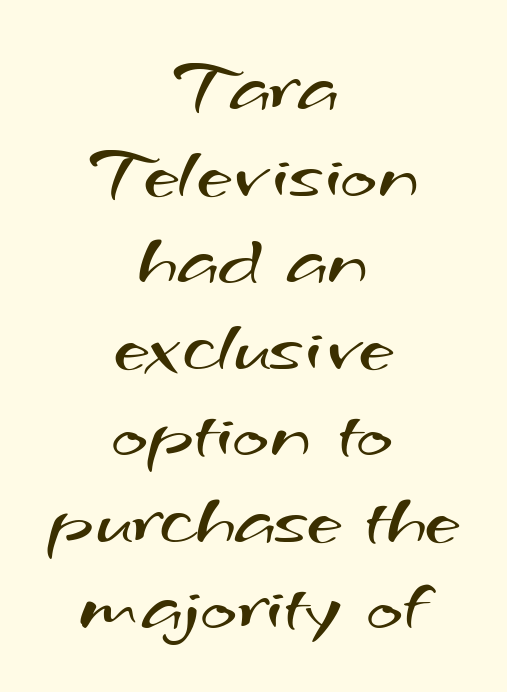
Q: Is the text bold? A: No.
Q: Is the typeface a serif or a sans-serif typeface? A: Sans-serif.
Q: Is the text underlined? A: No.
Q: How is the paragraph aligned? A: Centered.
Q: Is the spacing between letters normal or unusually wide? A: Normal.
Q: Is the spacing between lines tight, normal or loose? A: Tight.
Q: Width (condensed, normal, or wide)? A: Wide.
Q: Stroke contrast? A: Medium.
Q: x-height? A: Small.
Q: Monospaced? A: No.
